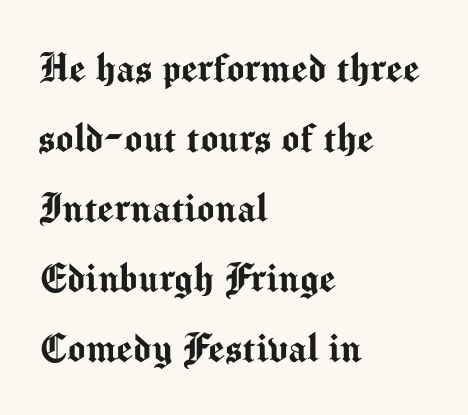
The image shows 47 px sans-serif type, upright; set left-aligned, normal line spacing (1.49x), normal letter spacing, not underlined; medium stroke contrast and a medium x-height.
